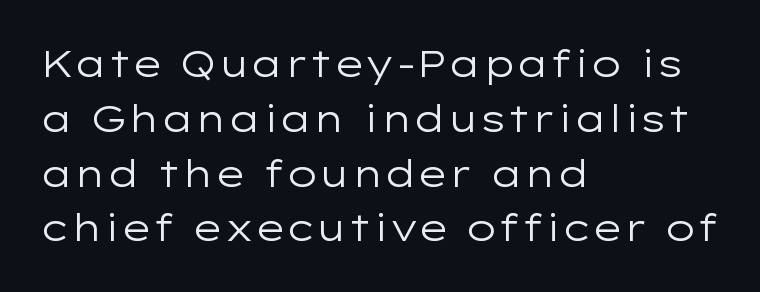
Check where the strokes stop: nothing finishes them off — pure sans. Tracking here is standard; glyphs follow each other at the usual distance. The lettering stays uniformly vertical, giving the passage a roman look. Honestly, there is no underline to notice here at all. The passage is arranged the way most books set body copy — flush left. The weight would be labelled regular, book, light, or lighter still.
